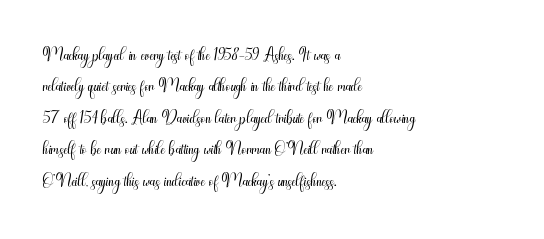
The image shows 26 px text type; set left-aligned, line spacing 1.21x, normal letter spacing, not underlined.
